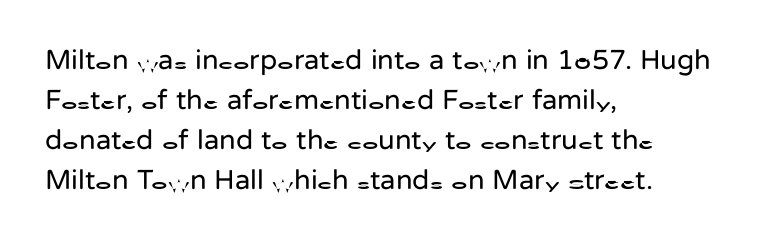
The image shows 28 px regular-weight sans-serif type, upright; set left-aligned, normal line spacing (1.43x), normal letter spacing, not underlined; low stroke contrast and a medium x-height.
